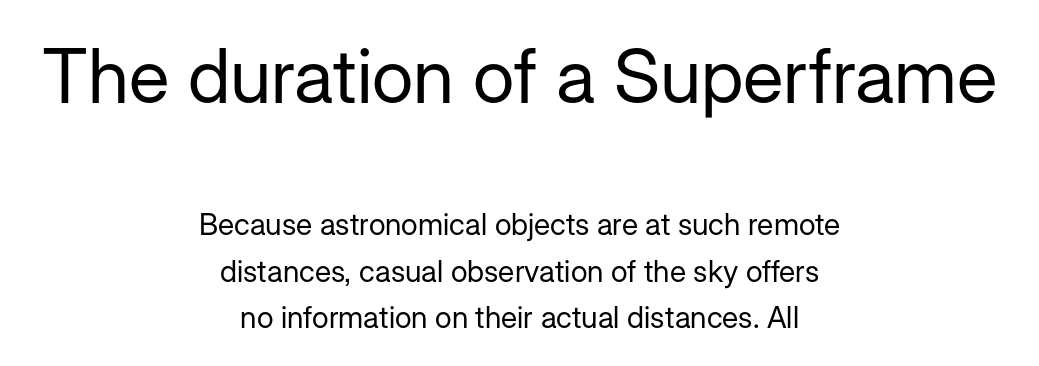
{"serif": "no", "italic": "no", "bold": "no", "weight": "regular", "width": "normal", "stroke_contrast": "low", "x_height": "medium", "monospaced": "no", "underline": "no", "align": "center", "line_spacing": "normal", "line_spacing_ratio": 1.54, "letter_spacing": "normal", "letter_spacing_em": 0.0, "larger_block": "first", "size_ratio": 2.5, "glyph_px": 75}
